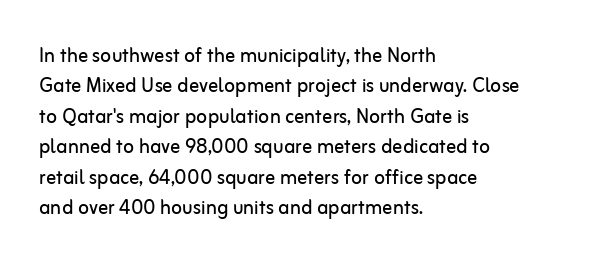
Nope, not italic — everything's standing straight. Only glyphs here, with clear space below each row. Leftover space on each line is placed entirely after the last word. The gaps between neighbouring characters are ordinary and unremarkable. A light-to-regular cut is what we see here.
